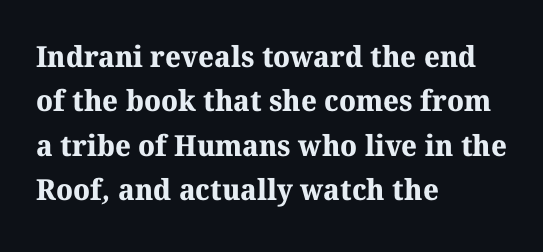
In terms of letterform style, serifs are clearly present. This sample uses plain, unmodified letter spacing. Short and long lines alike share a common starting point at left. The passage shown is typed in a proportional face where columns would drift. Descender tails drop into unmarked territory.
